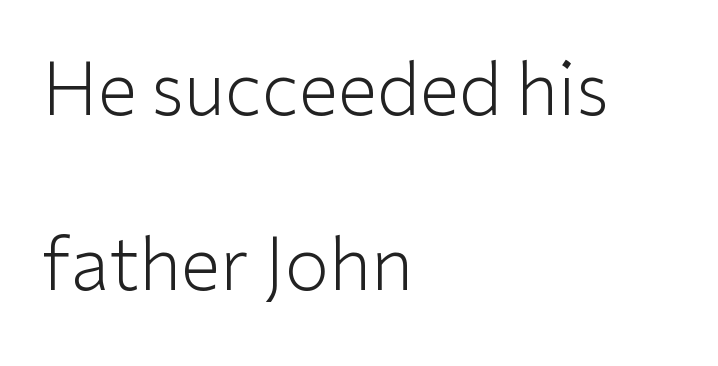
Plain, unruled lines of type. Unlike italic type, these characters show no tilt at all. A quiet, ordinary-to-light weight characterises the typeface. Each letter keeps its own natural width here, so spacing adapts to shape. Leftover space on each line is placed entirely after the last word.
